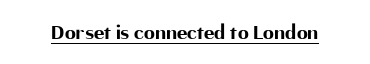
Q: Is the text bold? A: Yes.
Q: Is the text italic (slanted)? A: No, it is upright.
Q: Is the text underlined? A: Yes.
Q: Is the spacing between letters normal or unusually wide? A: Normal.
